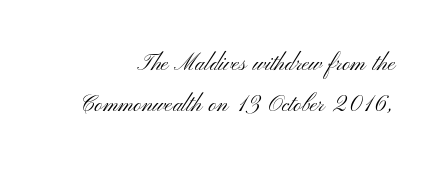
The image shows 22 px text type; set right-aligned, line spacing 1.88x, normal letter spacing, not underlined.
